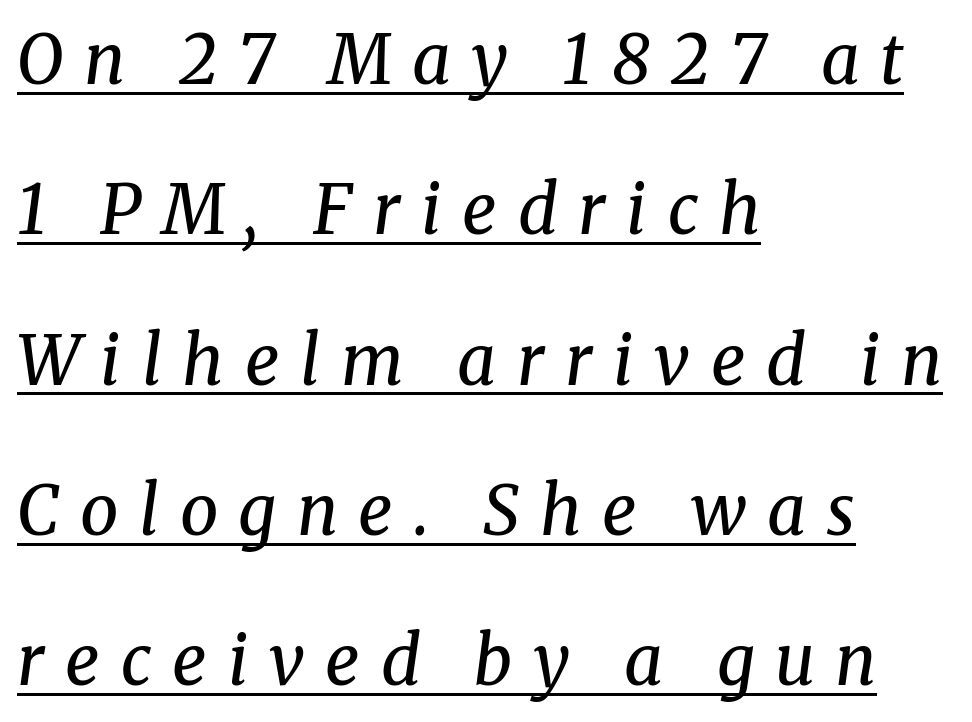
A typesetter would call this proportional, since set widths differ per character. The strokes carry an ordinary text weight at most. The typography opts for an oblique posture over an upright one. Line spacing here is loose. In terms of letterform style, serifs are clearly present.
